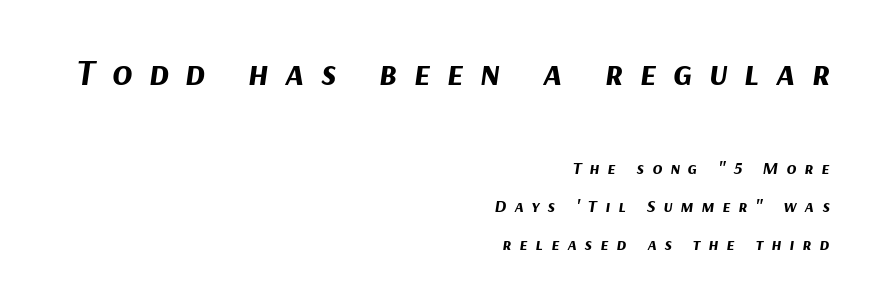
The image shows 37 px bold type, italic (leaning right); set right-aligned, loose line spacing (2.11x), unusually wide letter spacing (+0.45 em), not underlined; the first (top) block is 2.06x larger; medium stroke contrast and a medium x-height.
